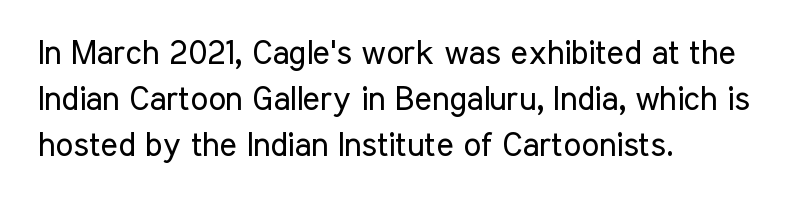
Q: Is the text bold? A: No.
Q: Is the text italic (slanted)? A: No, it is upright.
Q: Is the typeface a serif or a sans-serif typeface? A: Sans-serif.
Q: Is the text underlined? A: No.
Q: How is the paragraph aligned? A: Left-aligned.
Q: Is the spacing between letters normal or unusually wide? A: Normal.
Q: Is the spacing between lines tight, normal or loose? A: Normal.
Q: Width (condensed, normal, or wide)? A: Condensed.
Q: Stroke contrast? A: Low.
Q: x-height? A: Medium.
Q: Monospaced? A: No.
